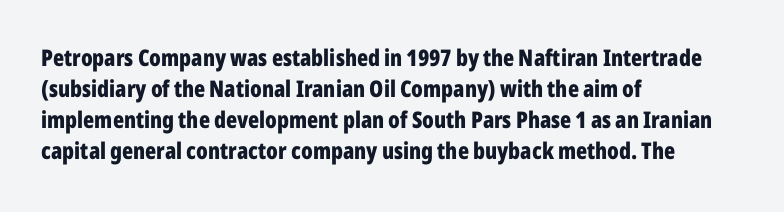
Q: Is the text bold? A: Yes.
Q: Is the text italic (slanted)? A: No, it is upright.
Q: Is the text underlined? A: No.
Q: How is the paragraph aligned? A: Left-aligned.
Q: Is the spacing between letters normal or unusually wide? A: Normal.
Q: Is the spacing between lines tight, normal or loose? A: Normal.
